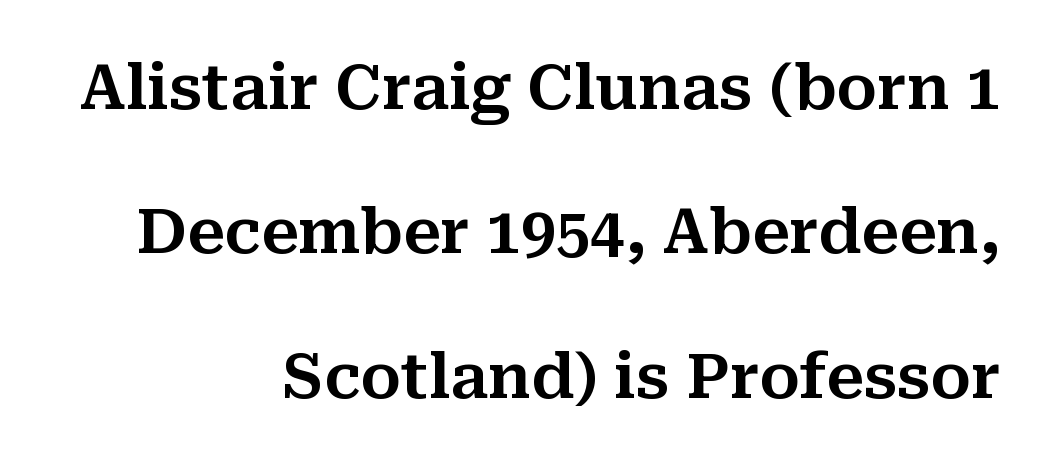
Q: Is the text italic (slanted)? A: No, it is upright.
Q: Is the typeface a serif or a sans-serif typeface? A: Serif.
Q: Is the text underlined? A: No.
Q: How is the paragraph aligned? A: Right-aligned.
Q: Is the spacing between letters normal or unusually wide? A: Normal.
Q: Is the spacing between lines tight, normal or loose? A: Loose.
Q: Width (condensed, normal, or wide)? A: Normal.
Q: Stroke contrast? A: Medium.
Q: x-height? A: Medium.
Q: Monospaced? A: No.
